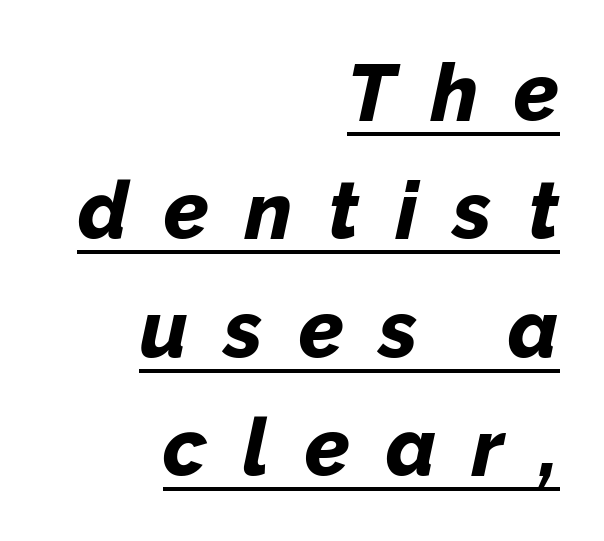
Q: Is the text bold? A: Yes.
Q: Is the text italic (slanted)? A: Yes, it leans right by about 12 degrees.
Q: Is the text underlined? A: Yes.
Q: How is the paragraph aligned? A: Right-aligned.
Q: Is the spacing between letters normal or unusually wide? A: Unusually wide.
Q: Is the spacing between lines tight, normal or loose? A: Normal.
Q: Width (condensed, normal, or wide)? A: Normal.
Q: Stroke contrast? A: Low.
Q: x-height? A: Medium.
Q: Monospaced? A: No.
